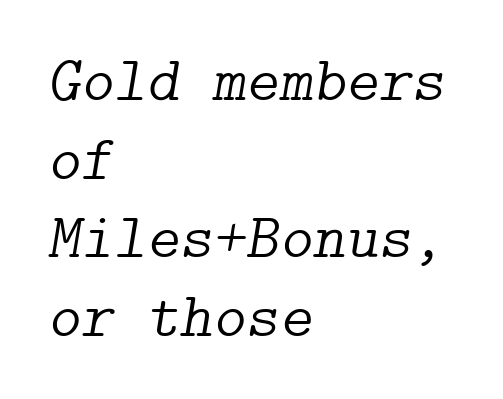
Q: Is the text bold? A: No.
Q: Is the text italic (slanted)? A: Yes, it leans right by about 9 degrees.
Q: Is the typeface a serif or a sans-serif typeface? A: Serif.
Q: Is the text underlined? A: No.
Q: How is the paragraph aligned? A: Left-aligned.
Q: Is the spacing between letters normal or unusually wide? A: Normal.
Q: Is the spacing between lines tight, normal or loose? A: Normal.
Q: Width (condensed, normal, or wide)? A: Normal.
Q: Stroke contrast? A: Low.
Q: x-height? A: Medium.
